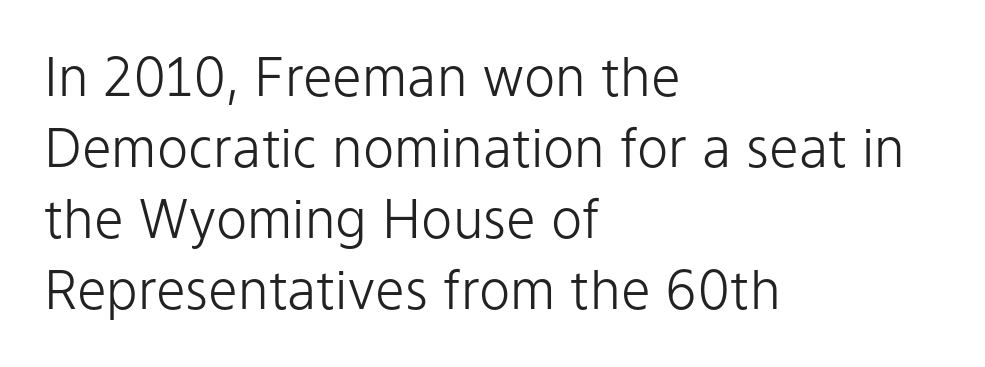
The image shows 53 px light sans-serif type, upright; set left-aligned, normal line spacing (1.34x), normal letter spacing, not underlined; low stroke contrast and a medium x-height.
